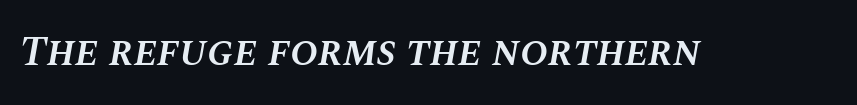
A typesetter would call this proportional, since set widths differ per character. This sample uses plain, unmodified letter spacing. An italicized treatment has been applied to the whole sample. Each glyph is drawn with semibold strokes, heavier than normal yet not fully bold. Any mark beneath the type? The region is blank.
